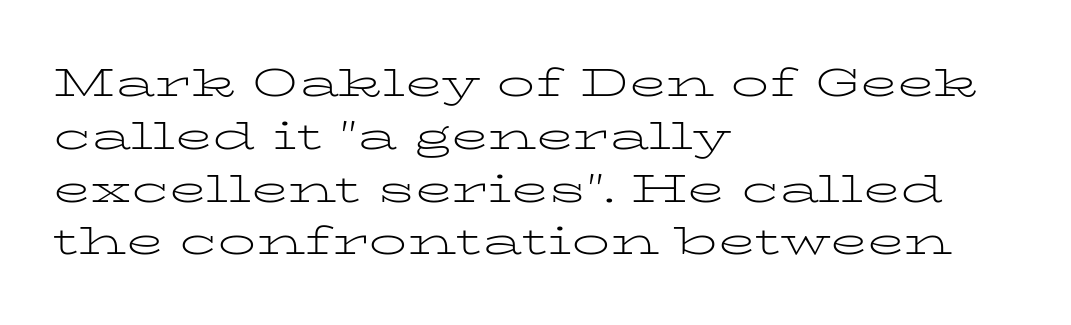
{"serif": "yes", "italic": "no", "bold": "no", "weight": "light", "width": "wide", "stroke_contrast": "low", "x_height": "medium", "monospaced": "no", "underline": "no", "align": "left", "line_spacing": "normal", "line_spacing_ratio": 1.39, "letter_spacing": "normal", "letter_spacing_em": 0.0, "glyph_px": 38}
